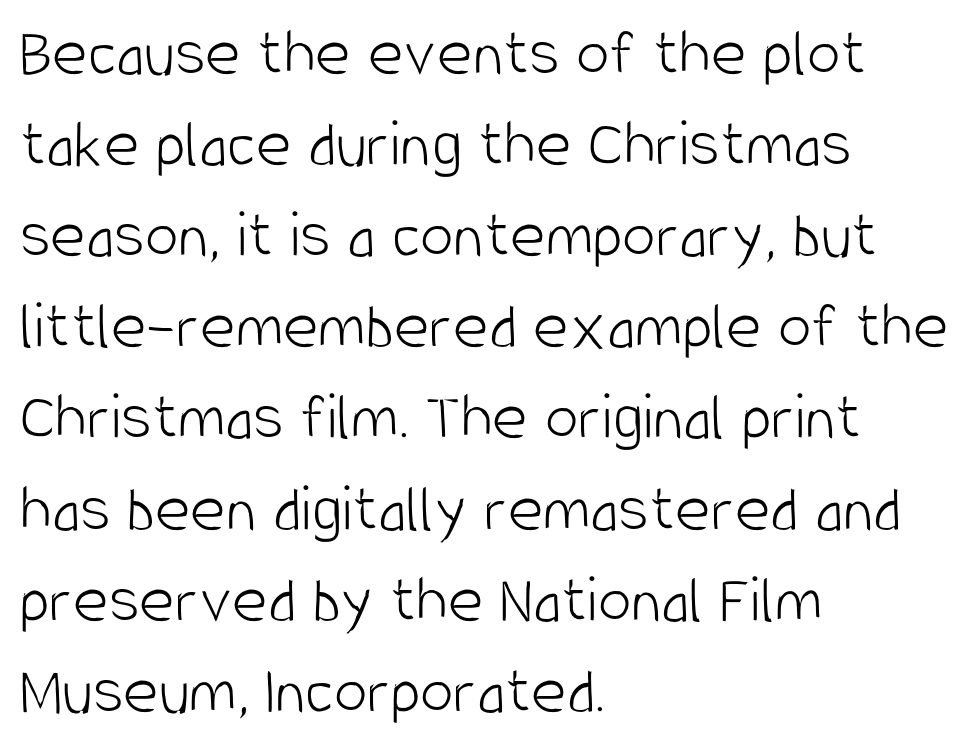
Q: Is the text bold? A: No.
Q: Is the text italic (slanted)? A: No, it is upright.
Q: Is the typeface a serif or a sans-serif typeface? A: Sans-serif.
Q: Is the text underlined? A: No.
Q: How is the paragraph aligned? A: Left-aligned.
Q: Is the spacing between letters normal or unusually wide? A: Normal.
Q: Is the spacing between lines tight, normal or loose? A: Normal.
Q: Width (condensed, normal, or wide)? A: Condensed.
Q: Stroke contrast? A: Low.
Q: x-height? A: Large.
Q: Monospaced? A: No.
